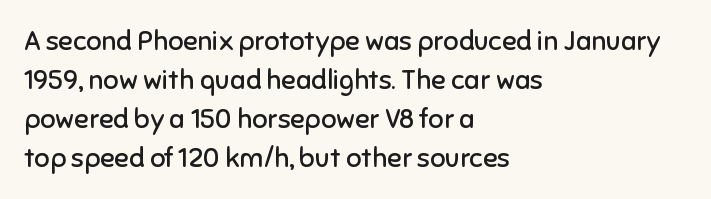
Nothing heavy about these letters — not bold at all. The block of text has a typical density, with ordinary space between rows. Posture: straight, roman, zero tilt. Quick note: underline off. The letterforms sit shoulder to shoulder at normal distance.
